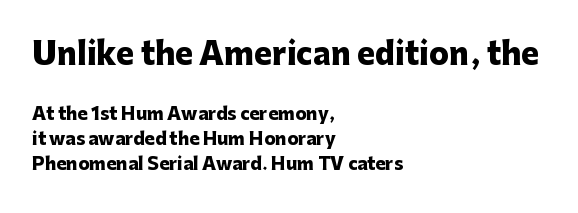
The image shows 30 px heavy sans-serif type, upright; set left-aligned, normal line spacing (1.49x), normal letter spacing, not underlined; the first (top) block is 1.76x larger; low stroke contrast and a medium x-height.
